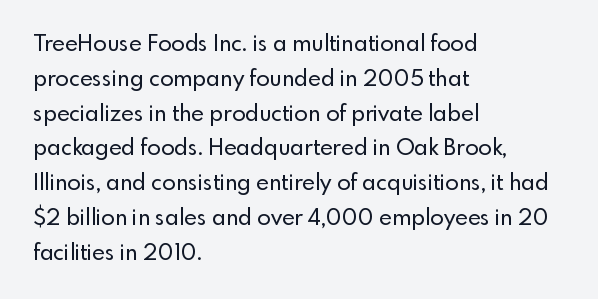
The letters stand straight up with perfectly vertical stems. The strip under each line holds only bare page. Each new line begins a customary step beneath the previous one. Inter-character spacing is left at the font's built-in metrics. The paragraph shown leans on its left margin.
